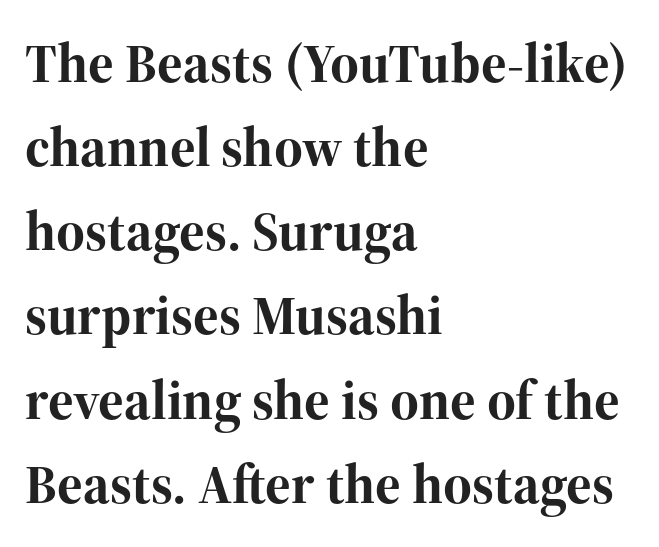
The image shows 55 px bold serif type, upright; set left-aligned, normal line spacing (1.53x), normal letter spacing, not underlined; high stroke contrast and a medium x-height.
